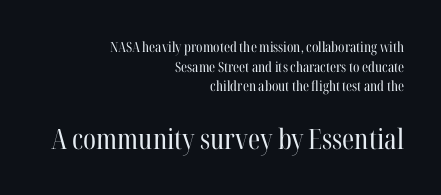
The image shows 28 px regular-weight, condensed serif type, upright; set right-aligned, normal line spacing (1.41x), normal letter spacing, not underlined; the second (bottom) block is 2.0x larger; high stroke contrast and a medium x-height.
